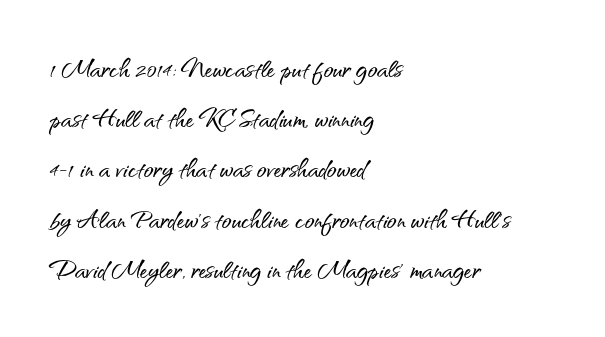
{"serif": "no", "width": "normal", "stroke_contrast": "medium", "x_height": "small", "monospaced": "no", "underline": "no", "align": "left", "line_spacing": "normal", "line_spacing_ratio": 1.57, "letter_spacing": "normal", "letter_spacing_em": 0.0, "glyph_px": 32}
